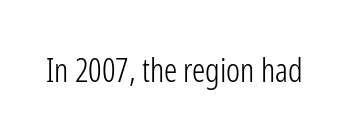
This is roman type, the default non-slanted kind. The zone under the glyphs is completely vacant. This sample has the flowing, uneven cadence of proportional lettering. The designer went with a sans here, leaving each stem footless. Each stroke keeps to a modest, everyday thickness or less.
